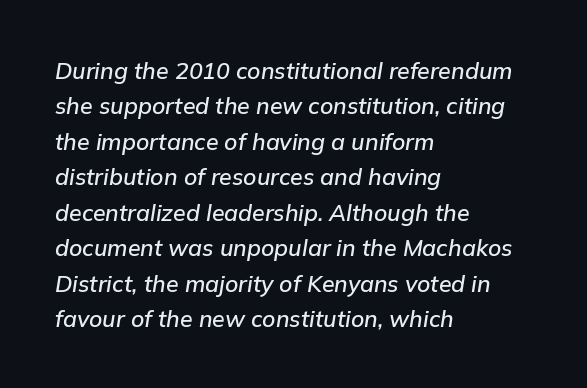
Q: Is the text italic (slanted)? A: Yes, it leans right by about 9 degrees.
Q: Is the text underlined? A: No.
Q: How is the paragraph aligned? A: Left-aligned.
Q: Is the spacing between letters normal or unusually wide? A: Normal.
Q: Is the spacing between lines tight, normal or loose? A: Normal.
